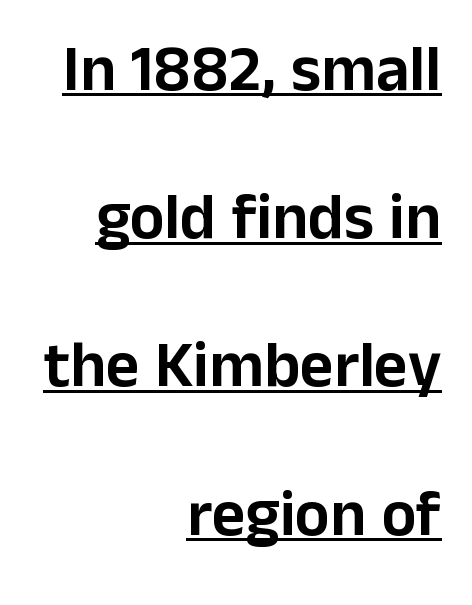
{"serif": "no", "italic": "no", "width": "normal", "stroke_contrast": "low", "x_height": "medium", "monospaced": "no", "underline": "yes", "align": "right", "line_spacing": "loose", "line_spacing_ratio": 2.28, "letter_spacing": "normal", "letter_spacing_em": 0.0, "glyph_px": 65}
